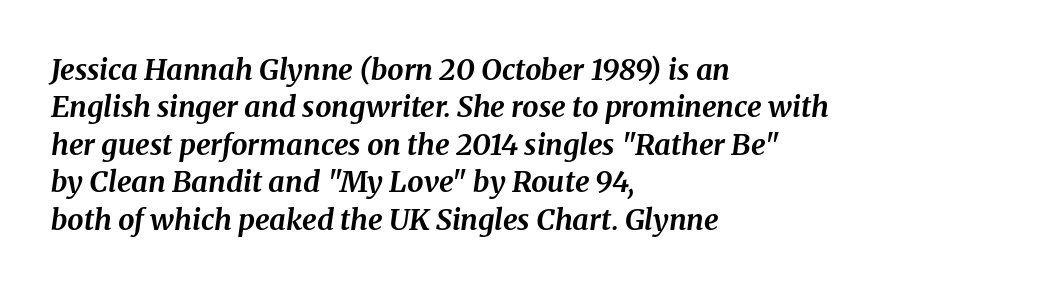
Q: Is the text bold? A: Yes.
Q: Is the text italic (slanted)? A: Yes, it leans right by about 8 degrees.
Q: Is the typeface a serif or a sans-serif typeface? A: Serif.
Q: Is the text underlined? A: No.
Q: How is the paragraph aligned? A: Left-aligned.
Q: Is the spacing between letters normal or unusually wide? A: Normal.
Q: Is the spacing between lines tight, normal or loose? A: Normal.
Q: Width (condensed, normal, or wide)? A: Normal.
Q: Stroke contrast? A: Medium.
Q: x-height? A: Medium.
Q: Monospaced? A: No.
